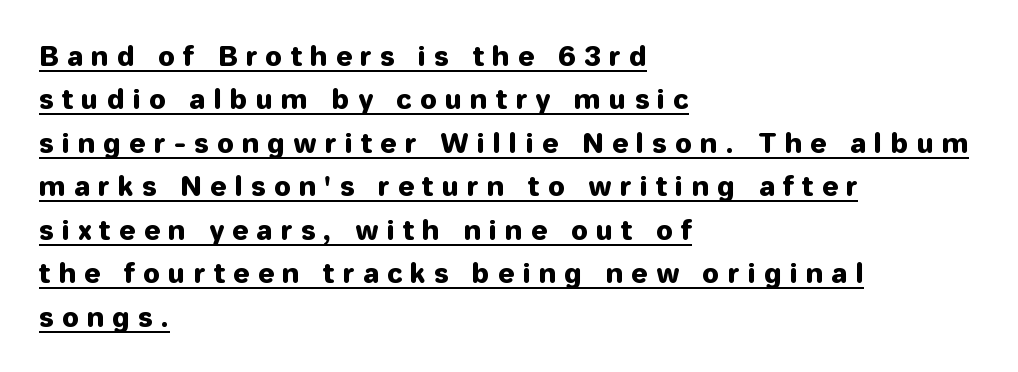
The image shows 27 px text type, upright; set left-aligned, normal line spacing (1.61x), unusually wide letter spacing (+0.32 em), underlined.
